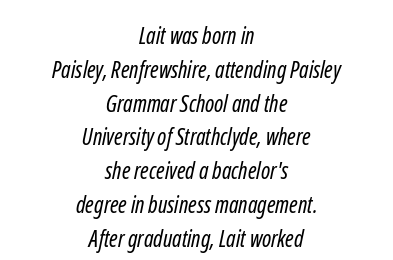
The image shows 23 px text type; set centered, normal line spacing (1.47x), normal letter spacing, not underlined.
